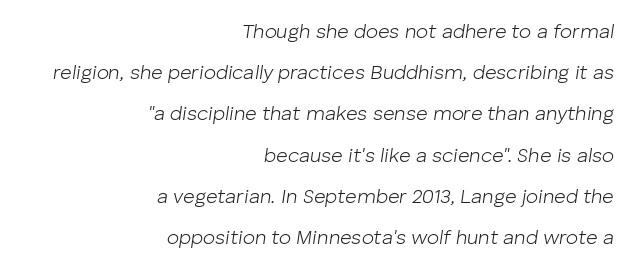
{"italic": "yes", "lean": "right", "slant_degrees": 8, "bold": "no", "underline": "no", "align": "right", "line_spacing": "loose", "line_spacing_ratio": 2.06, "letter_spacing": "normal", "letter_spacing_em": 0.0, "glyph_px": 20}
